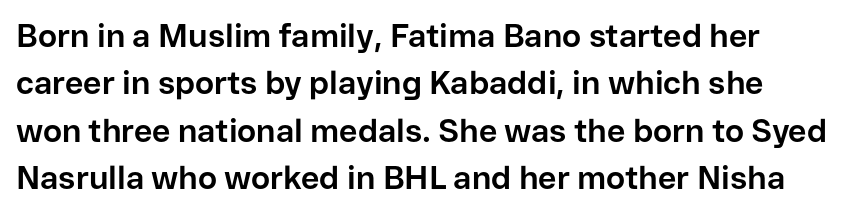
{"serif": "no", "italic": "no", "bold": "yes", "weight": "bold", "width": "normal", "stroke_contrast": "low", "x_height": "medium", "monospaced": "no", "underline": "no", "line_spacing": "normal", "line_spacing_ratio": 1.48, "letter_spacing": "normal", "letter_spacing_em": 0.0, "glyph_px": 32}
